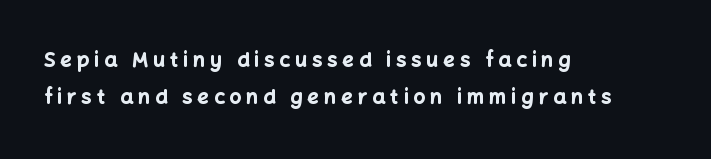
The image shows 20 px bold type, upright; set left-aligned, line spacing 1.84x, unusually wide letter spacing (+0.26 em), not underlined.
